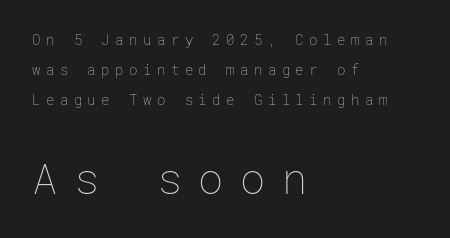
Q: Is the text bold? A: No.
Q: Is the text italic (slanted)? A: No, it is upright.
Q: Is the text underlined? A: No.
Q: How is the paragraph aligned? A: Left-aligned.
Q: Is the spacing between letters normal or unusually wide? A: Unusually wide.
Q: Is the spacing between lines tight, normal or loose? A: Loose.
Q: Which block of text is set in a larger size, the first (top) or the second (bottom)? A: The second (bottom) one.
Q: Width (condensed, normal, or wide)? A: Normal.
Q: Stroke contrast? A: Low.
Q: x-height? A: Medium.
